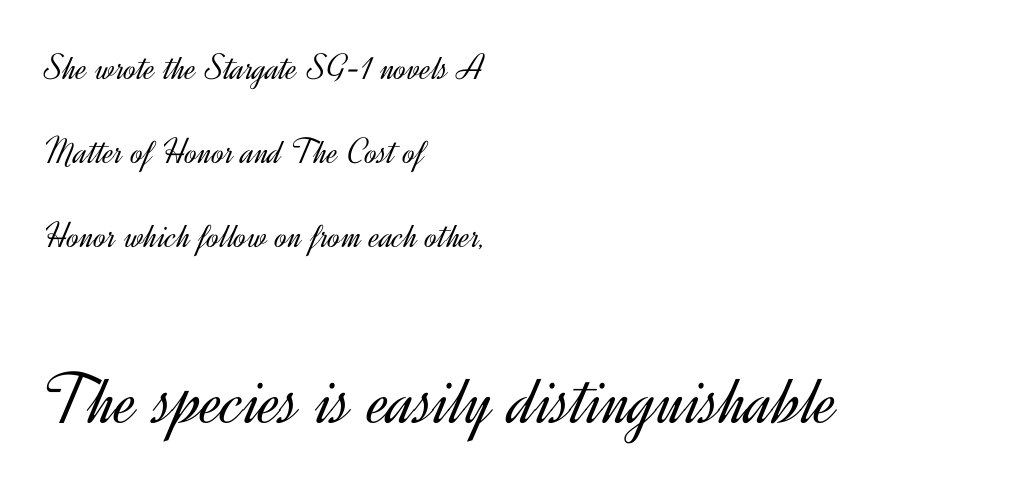
The rag falls on the right side of this text block. Stem width sits at or under what a default text font uses. Words appear dense and cohesive because spacing is normal. Whoever set this chose breathing room over compactness in the vertical rhythm. The letters advance in unequal steps, a hallmark of proportional type.
